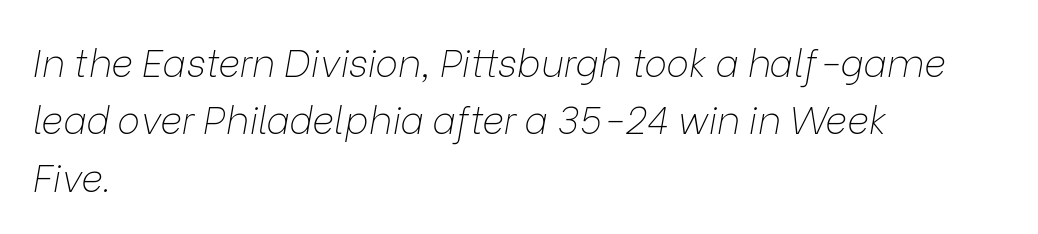
The image shows 38 px thin type, italic (leaning right); set left-aligned, normal line spacing (1.51x), normal letter spacing, not underlined; low stroke contrast and a medium x-height.
